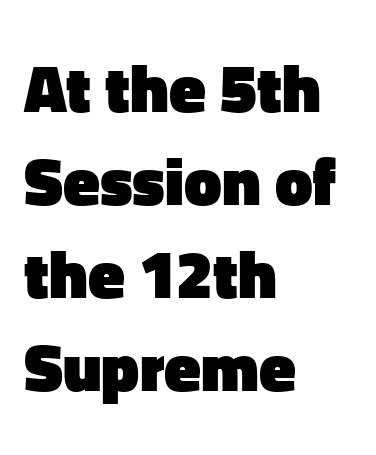
The image shows 67 px heavy sans-serif type, upright; set left-aligned, normal line spacing (1.39x), normal letter spacing, not underlined; low stroke contrast and a medium x-height.
